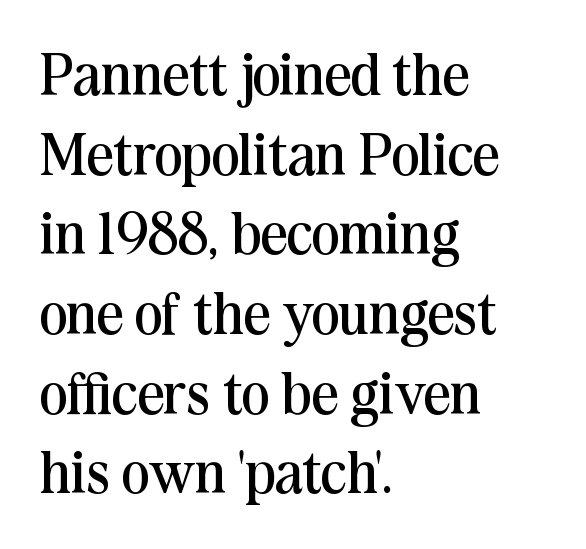
Caption: face not bold, strokes unweighted. The type sits square on the baseline with zero lean. The specimen omits any rule beneath the text block's lines. Nobody touched the tracking dial on this one. The face used here is proportionally spaced, like ordinary book or web type. The rows are spaced the way most documents space them.
